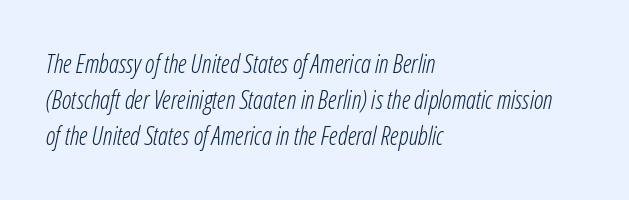
The image shows 25 px text type, italic (leaning right); set left-aligned, normal line spacing (1.45x), normal letter spacing, not underlined.
